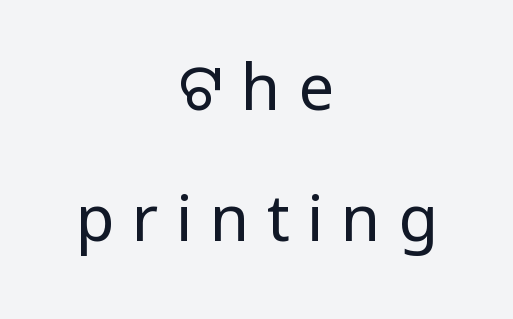
Q: Is the text bold? A: No.
Q: Is the text italic (slanted)? A: No, it is upright.
Q: Is the typeface a serif or a sans-serif typeface? A: Sans-serif.
Q: Is the text underlined? A: No.
Q: How is the paragraph aligned? A: Centered.
Q: Is the spacing between letters normal or unusually wide? A: Unusually wide.
Q: Is the spacing between lines tight, normal or loose? A: Loose.
Q: Width (condensed, normal, or wide)? A: Condensed.
Q: Stroke contrast? A: Low.
Q: x-height? A: Large.
Q: Monospaced? A: No.
